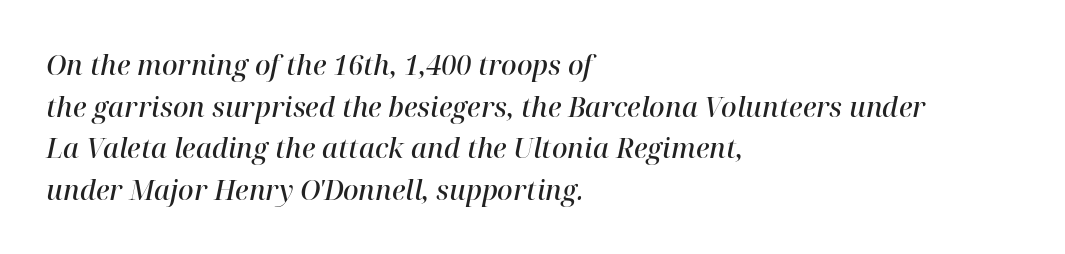
{"italic": "yes", "lean": "right", "slant_degrees": 12, "bold": "semi", "underline": "no", "align": "left", "line_spacing": "normal", "line_spacing_ratio": 1.54, "letter_spacing": "normal", "letter_spacing_em": 0.0, "glyph_px": 27}
